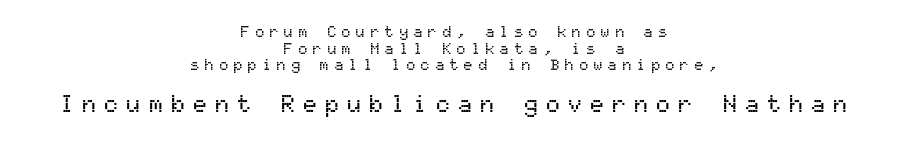
The image shows 23 px text type, upright; set centered, tight line spacing (1.11x), unusually wide letter spacing (+0.36 em), not underlined; the second (bottom) block is 1.53x larger.
